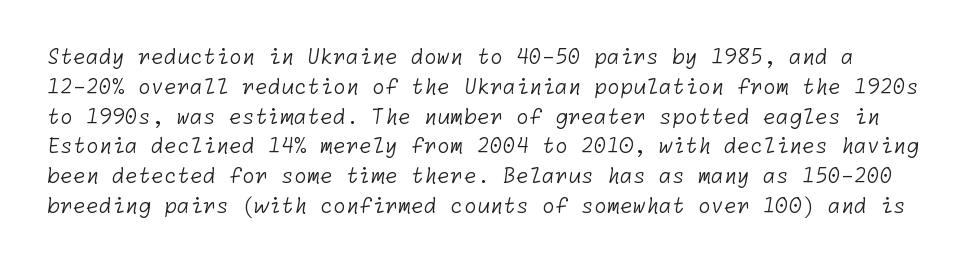
Anything drawn beneath the words? Only blank space. The typeface has the unassuming heft of standard copy or less. Each new line begins a customary step beneath the previous one. The letters sit at their default tracking, neither squeezed nor spread.
